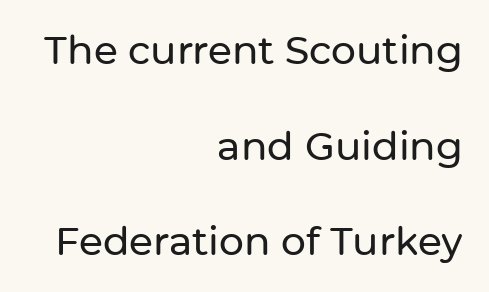
The image shows 39 px sans-serif type, upright; set right-aligned, loose line spacing (2.45x), normal letter spacing, not underlined; low stroke contrast and a medium x-height.
